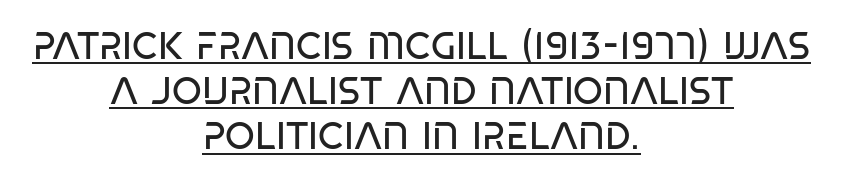
Q: Is the text bold? A: No.
Q: Is the text italic (slanted)? A: No, it is upright.
Q: Is the typeface a serif or a sans-serif typeface? A: Sans-serif.
Q: Is the text underlined? A: Yes.
Q: How is the paragraph aligned? A: Centered.
Q: Is the spacing between letters normal or unusually wide? A: Normal.
Q: Width (condensed, normal, or wide)? A: Condensed.
Q: Stroke contrast? A: Low.
Q: x-height? A: Large.
Q: Monospaced? A: No.
